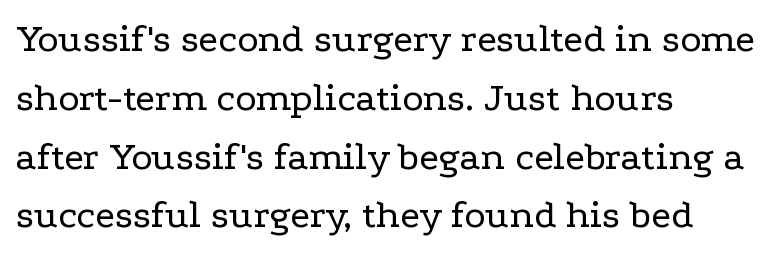
The image shows 40 px regular-weight, wide serif type, upright; set left-aligned, normal line spacing (1.47x), normal letter spacing, not underlined; low stroke contrast and a medium x-height.
